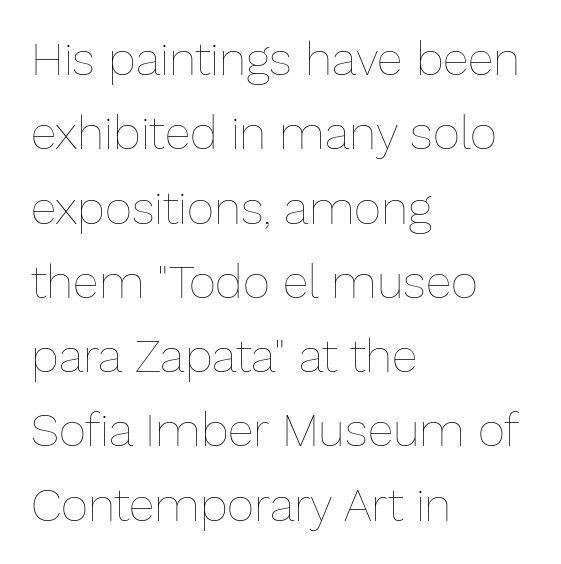
{"italic": "no", "bold": "no", "weight": "thin", "width": "normal", "stroke_contrast": "low", "x_height": "medium", "monospaced": "no", "underline": "no", "align": "left", "line_spacing": "normal", "line_spacing_ratio": 1.58, "letter_spacing": "normal", "letter_spacing_em": 0.0, "glyph_px": 47}
